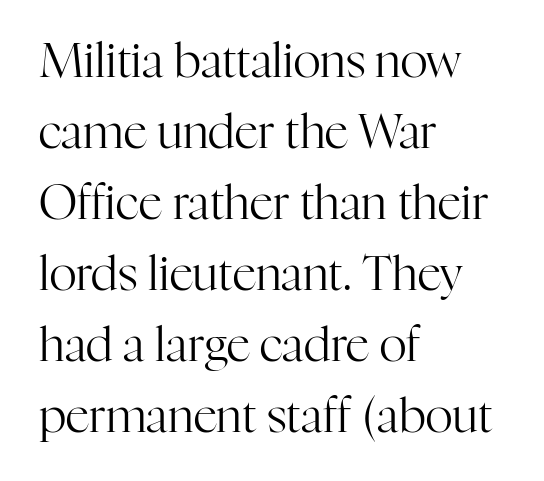
{"serif": "yes", "italic": "no", "bold": "no", "weight": "regular", "width": "normal", "stroke_contrast": "high", "x_height": "medium", "monospaced": "no", "underline": "no", "align": "left", "line_spacing": "normal", "line_spacing_ratio": 1.51, "letter_spacing": "normal", "letter_spacing_em": 0.0, "glyph_px": 47}
